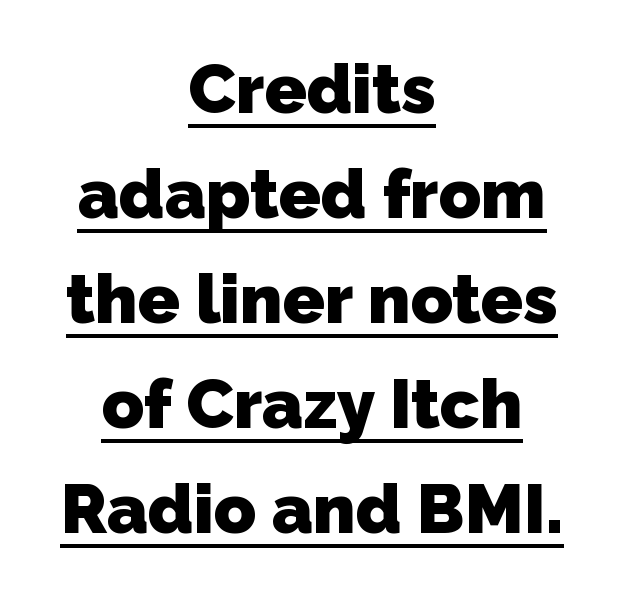
Q: Is the text bold? A: Yes.
Q: Is the typeface a serif or a sans-serif typeface? A: Sans-serif.
Q: Is the text underlined? A: Yes.
Q: How is the paragraph aligned? A: Centered.
Q: Is the spacing between letters normal or unusually wide? A: Normal.
Q: Is the spacing between lines tight, normal or loose? A: Normal.
Q: Width (condensed, normal, or wide)? A: Normal.
Q: Stroke contrast? A: Low.
Q: x-height? A: Medium.
Q: Monospaced? A: No.
